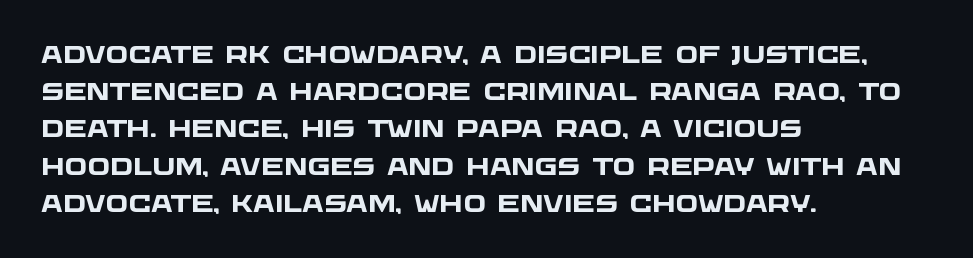
The paragraph shown leans on its left margin. Compared with an ordinary text face, these strokes are far heavier — a full bold. The letterforms sit shoulder to shoulder at normal distance. Unmarked baselines from the first word to the last. This sample keeps an unexceptional amount of space between lines.
